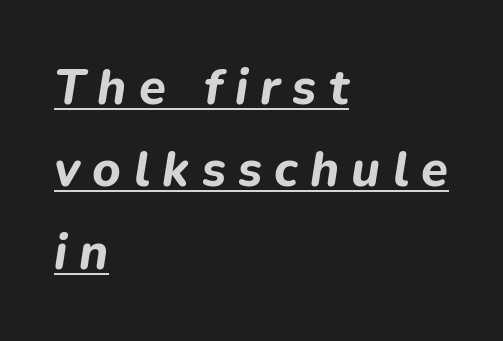
{"italic": "yes", "lean": "right", "slant_degrees": 9, "bold": "yes", "weight": "bold", "width": "normal", "stroke_contrast": "low", "x_height": "medium", "monospaced": "no", "underline": "yes", "align": "left", "line_spacing": "normal", "line_spacing_ratio": 1.68, "letter_spacing": "wide", "letter_spacing_em": 0.25, "glyph_px": 49}
